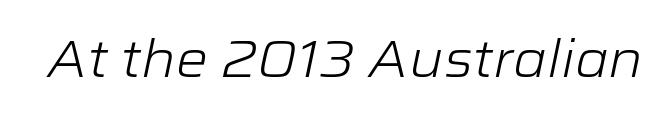
The image shows 51 px light, wide type, italic (leaning right); set normal letter spacing, not underlined; low stroke contrast and a medium x-height.
